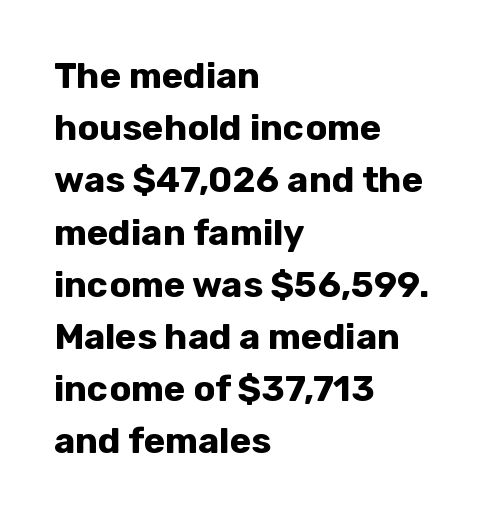
Does the weight exceed regular? Yes, all the way to bold. You could not count columns in this text — the font is proportionally spaced. A roman cut, with each character standing at attention. In terms of letterform style, serifs are entirely absent. A classic flush-left, rag-right setting is used for this passage. Underlining? Definitely not there.
